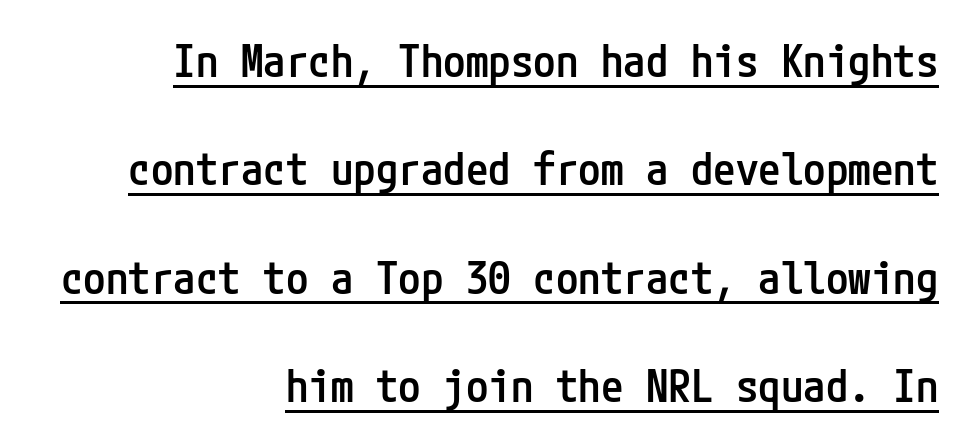
The image shows 45 px semibold, condensed sans-serif type, upright; set right-aligned, loose line spacing (2.41x), normal letter spacing, underlined; low stroke contrast and a medium x-height.
